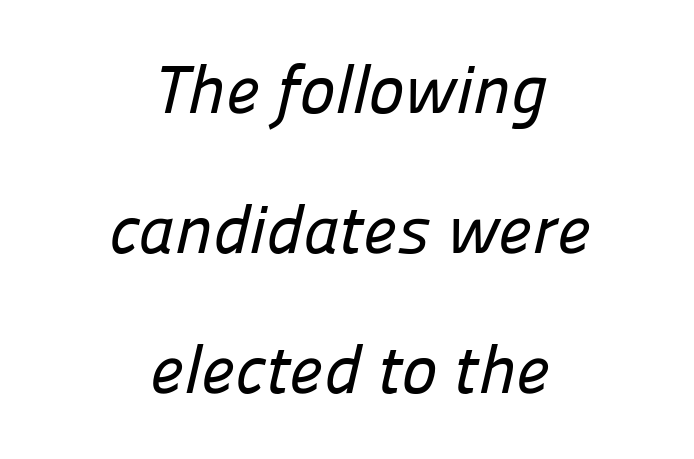
Q: Is the typeface a serif or a sans-serif typeface? A: Sans-serif.
Q: Is the text underlined? A: No.
Q: How is the paragraph aligned? A: Centered.
Q: Is the spacing between letters normal or unusually wide? A: Normal.
Q: Is the spacing between lines tight, normal or loose? A: Loose.
Q: Width (condensed, normal, or wide)? A: Normal.
Q: Stroke contrast? A: Low.
Q: x-height? A: Medium.
Q: Monospaced? A: No.
